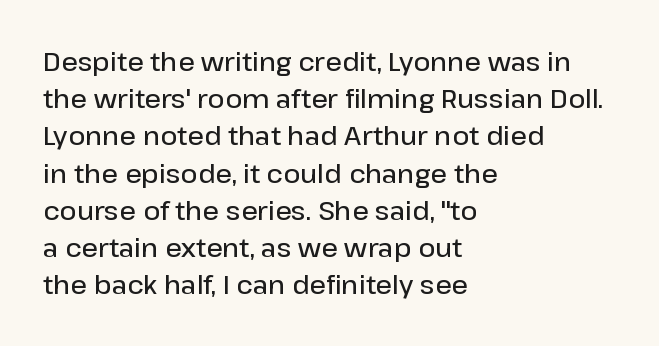
Q: Is the text bold? A: Semi-bold.
Q: Is the text italic (slanted)? A: No, it is upright.
Q: Is the text underlined? A: No.
Q: How is the paragraph aligned? A: Left-aligned.
Q: Is the spacing between letters normal or unusually wide? A: Normal.
Q: Is the spacing between lines tight, normal or loose? A: Normal.
